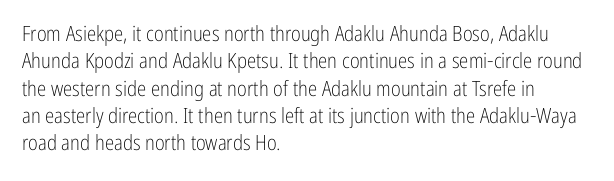
The image shows 21 px text type, upright; set left-aligned, normal line spacing (1.3x), normal letter spacing, not underlined.
